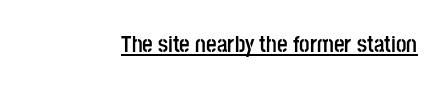
The image shows 23 px bold type, upright; set normal letter spacing, underlined.
